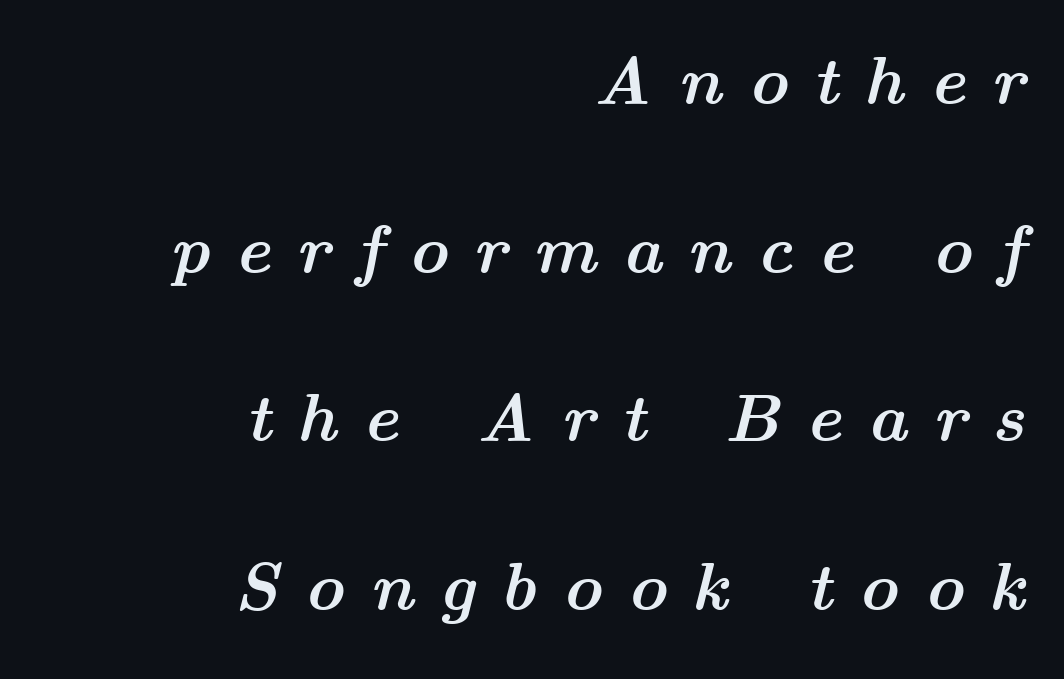
{"italic": "yes", "lean": "right", "slant_degrees": 14, "bold": "yes", "weight": "semibold", "width": "wide", "stroke_contrast": "medium", "x_height": "medium", "monospaced": "no", "underline": "no", "align": "right", "line_spacing": "loose", "line_spacing_ratio": 2.48, "letter_spacing": "wide", "letter_spacing_em": 0.37, "glyph_px": 68}
